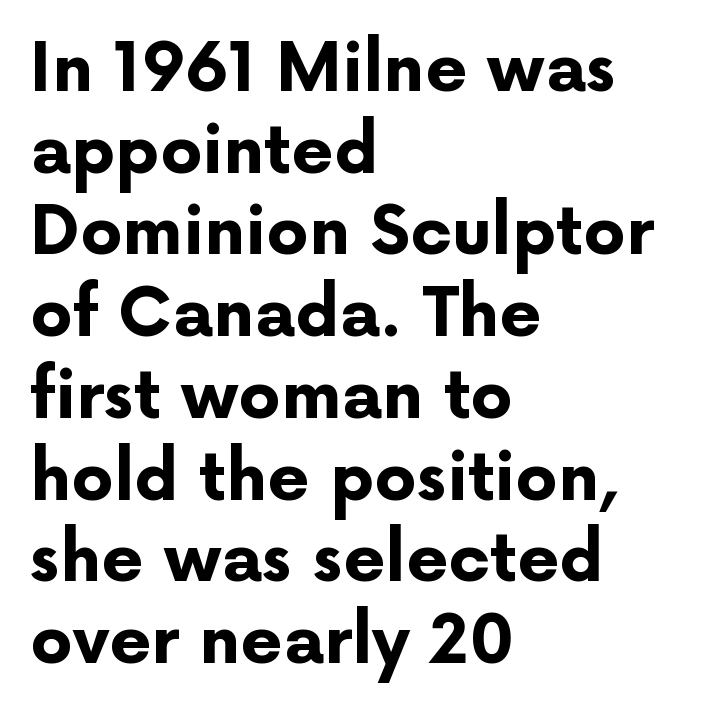
{"serif": "no", "italic": "no", "bold": "yes", "weight": "bold", "width": "normal", "stroke_contrast": "low", "x_height": "medium", "monospaced": "no", "underline": "no", "align": "left", "line_spacing_ratio": 1.22, "letter_spacing": "normal", "letter_spacing_em": 0.0, "glyph_px": 67}
